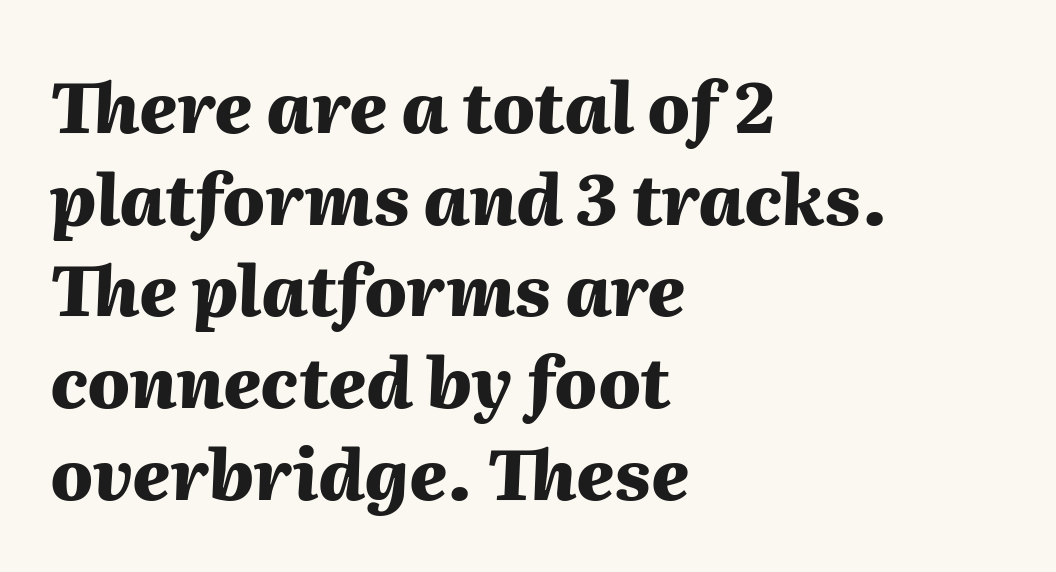
{"italic": "yes", "lean": "right", "slant_degrees": 2, "bold": "yes", "weight": "heavy", "width": "normal", "stroke_contrast": "medium", "x_height": "medium", "monospaced": "no", "underline": "no", "align": "left", "line_spacing": "normal", "line_spacing_ratio": 1.31, "letter_spacing": "normal", "letter_spacing_em": 0.0, "glyph_px": 70}
